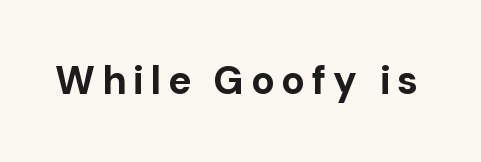
Q: Is the text bold? A: Yes.
Q: Is the text italic (slanted)? A: No, it is upright.
Q: Is the typeface a serif or a sans-serif typeface? A: Sans-serif.
Q: Is the text underlined? A: No.
Q: Width (condensed, normal, or wide)? A: Normal.
Q: Stroke contrast? A: Low.
Q: x-height? A: Medium.
Q: Monospaced? A: No.
